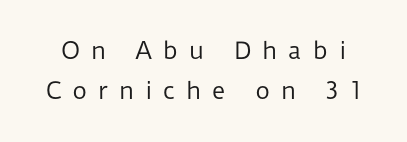
Q: Is the text bold? A: No.
Q: Is the text italic (slanted)? A: No, it is upright.
Q: Is the text underlined? A: No.
Q: Is the spacing between letters normal or unusually wide? A: Unusually wide.
